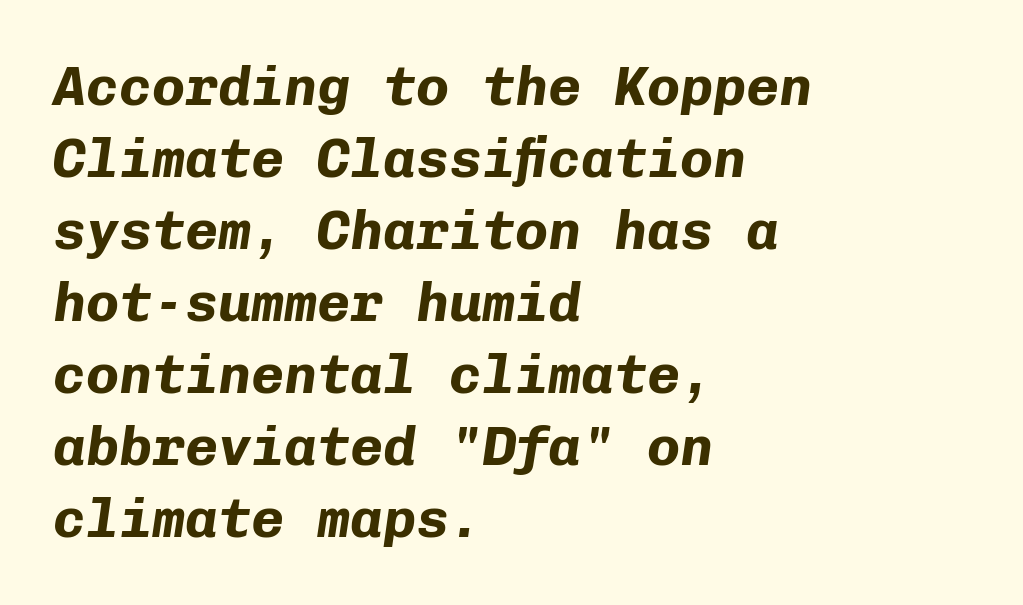
{"italic": "yes", "lean": "right", "slant_degrees": 8, "bold": "yes", "weight": "bold", "width": "normal", "stroke_contrast": "low", "x_height": "medium", "monospaced": "yes", "underline": "no", "align": "left", "line_spacing": "normal", "line_spacing_ratio": 1.31, "letter_spacing": "normal", "letter_spacing_em": 0.0, "glyph_px": 55}
